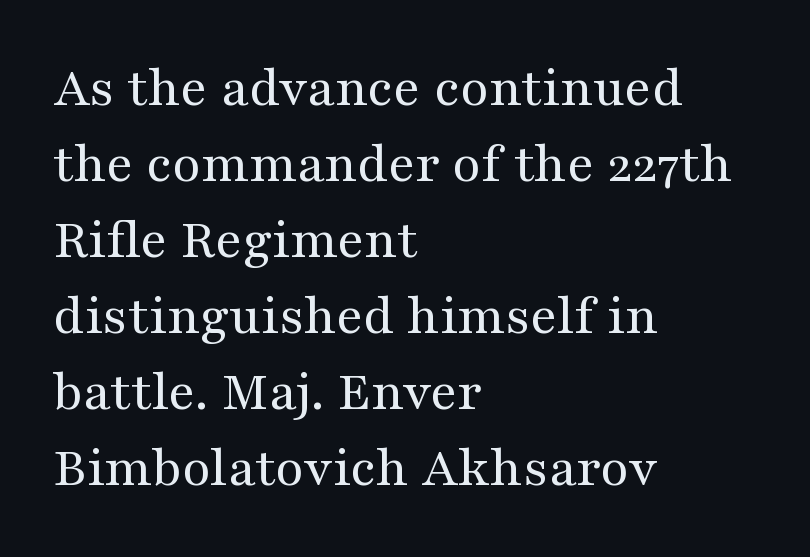
{"serif": "yes", "italic": "no", "bold": "no", "weight": "regular", "width": "wide", "stroke_contrast": "medium", "x_height": "medium", "monospaced": "no", "underline": "no", "align": "left", "line_spacing": "normal", "line_spacing_ratio": 1.31, "letter_spacing": "normal", "letter_spacing_em": 0.0, "glyph_px": 58}
